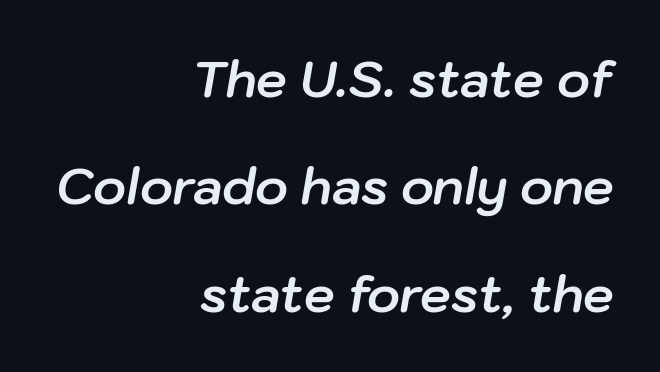
The image shows 49 px bold type, italic (leaning right); set right-aligned, loose line spacing (2.19x), normal letter spacing, not underlined; low stroke contrast and a medium x-height.
